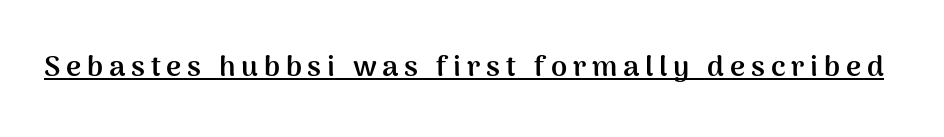
This sample has the flowing, uneven cadence of proportional lettering. On the weight axis this lands at bold, roughly 700. Every character sits straight up, as roman type does. Glance below the letters and you will spot a drawn line.
